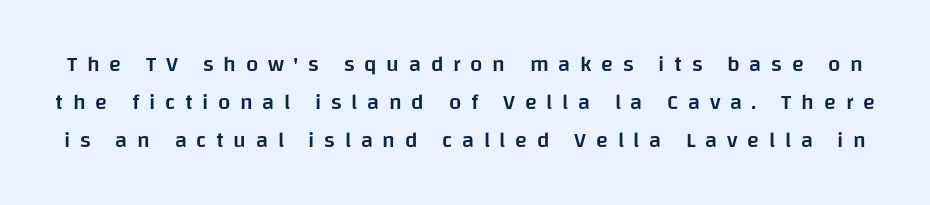
The image shows 22 px text type, upright; set line spacing 1.72x, unusually wide letter spacing (+0.44 em), not underlined.
